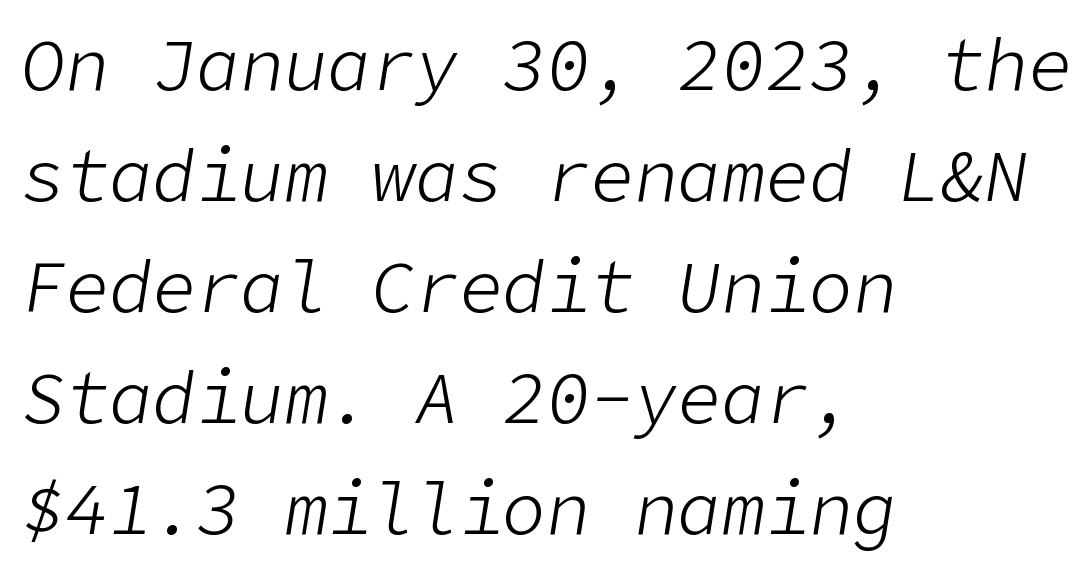
{"italic": "yes", "lean": "right", "slant_degrees": 9, "bold": "no", "weight": "light", "width": "normal", "stroke_contrast": "low", "x_height": "medium", "underline": "no", "align": "left", "line_spacing": "normal", "line_spacing_ratio": 1.52, "letter_spacing": "normal", "letter_spacing_em": 0.0, "glyph_px": 73}
